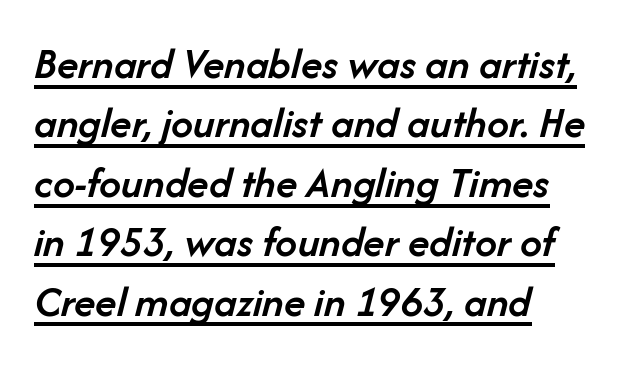
The image shows 44 px semibold type, italic (leaning right); set left-aligned, normal line spacing (1.35x), normal letter spacing, underlined; low stroke contrast and a medium x-height.
